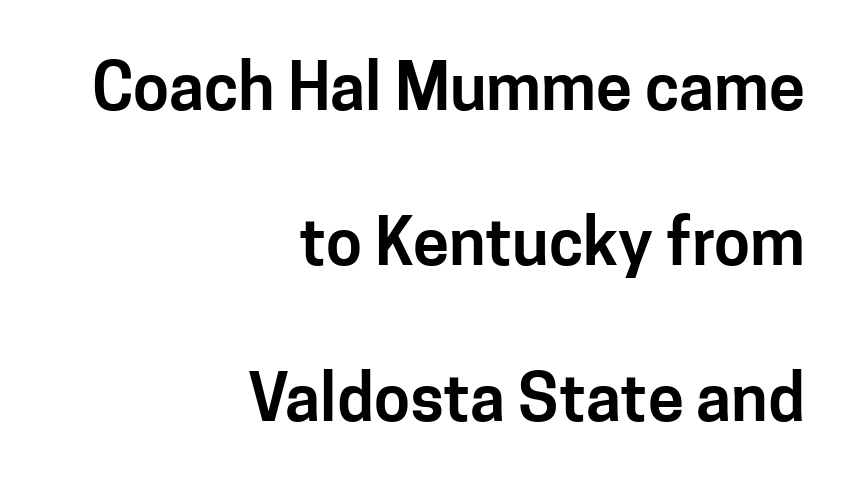
{"serif": "no", "italic": "no", "width": "normal", "stroke_contrast": "low", "x_height": "medium", "monospaced": "no", "underline": "no", "align": "right", "line_spacing": "loose", "line_spacing_ratio": 2.39, "letter_spacing": "normal", "letter_spacing_em": 0.0, "glyph_px": 65}
